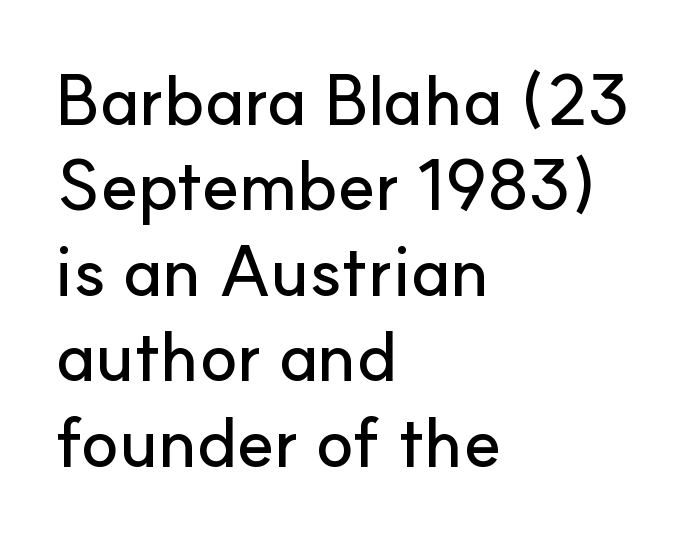
Designer's note — italics off, roman on. Note the varied advance widths — an 'i' is clearly narrower than an 'm'. Clear beneath every line of the passage. The typeface chosen for these lines omits serifs. The face used here is rendered with its standard letterfit.
